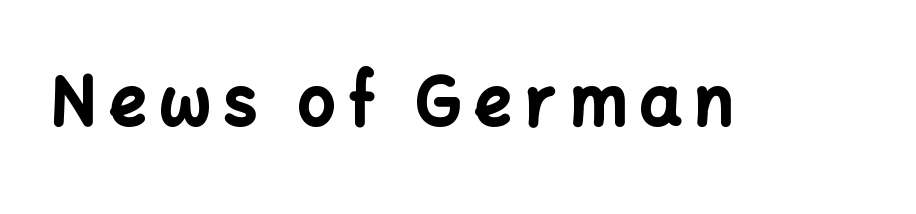
{"serif": "no", "italic": "no", "bold": "yes", "weight": "bold", "width": "normal", "stroke_contrast": "low", "x_height": "medium", "monospaced": "no", "underline": "no", "letter_spacing": "wide", "letter_spacing_em": 0.2, "glyph_px": 66}
